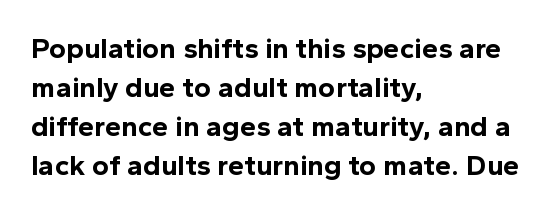
{"serif": "no", "italic": "no", "bold": "yes", "weight": "bold", "width": "normal", "x_height": "medium", "monospaced": "no", "underline": "no", "align": "left", "line_spacing": "normal", "line_spacing_ratio": 1.34, "letter_spacing": "normal", "letter_spacing_em": 0.0, "glyph_px": 29}
